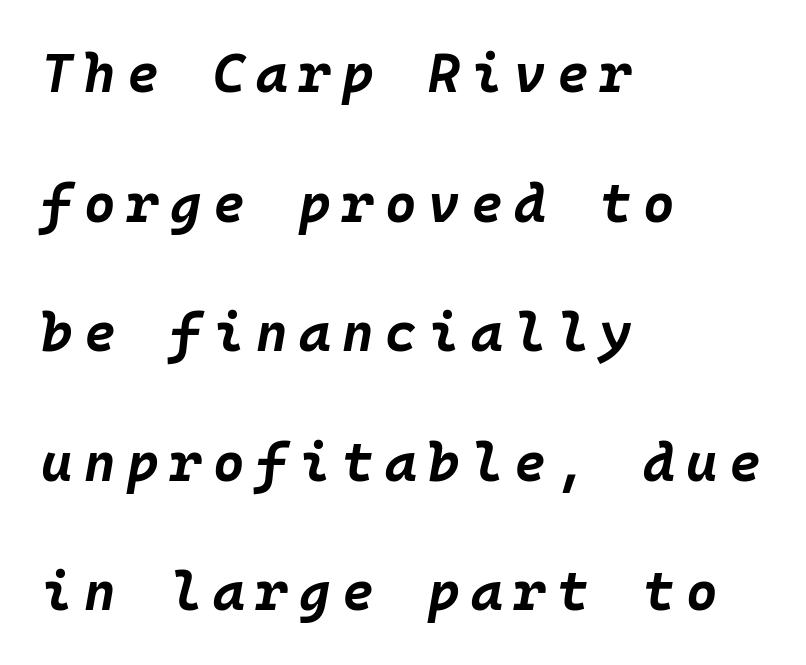
The letters march in equal steps, a hallmark of fixed-pitch type. Chunky letters — that's bold for sure. The text carries the slant typical of an italic or oblique font. Substantial extra tracking has been applied to these lines.
